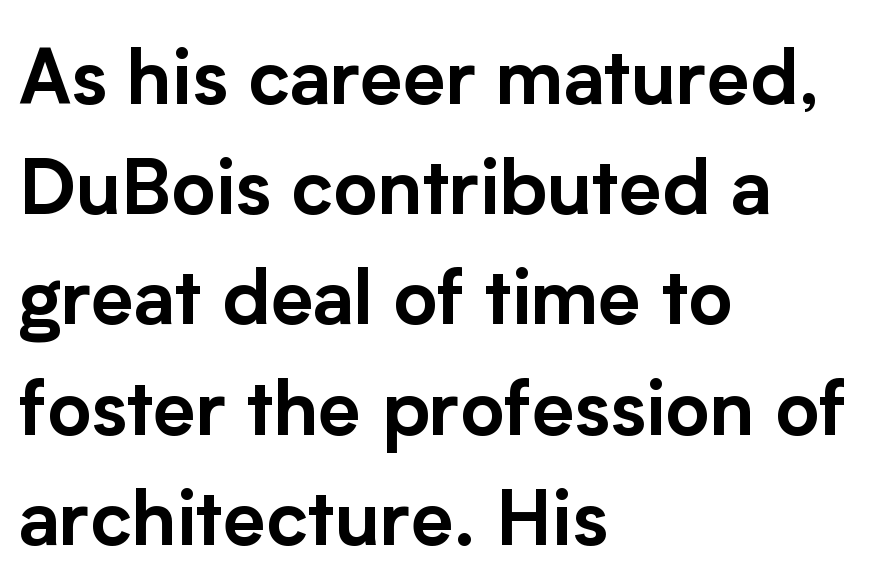
Does the type have serifs? No, each stem ends abruptly. Is this a fixed-width face? No — the glyphs have proportional, varying widths. These lines stack with their left ends in a neat column. The zone under the glyphs is completely vacant.
